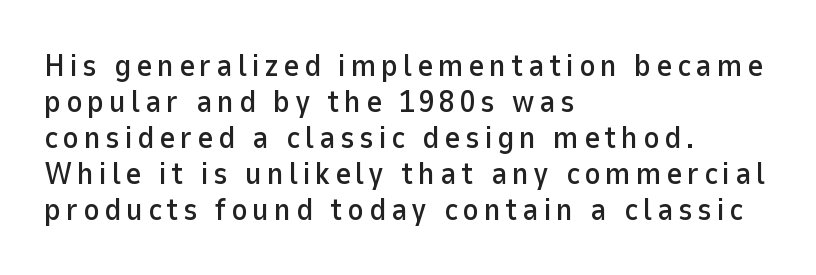
{"serif": "no", "italic": "no", "width": "normal", "stroke_contrast": "low", "x_height": "medium", "monospaced": "no", "underline": "no", "align": "left", "line_spacing_ratio": 1.16, "glyph_px": 31}
